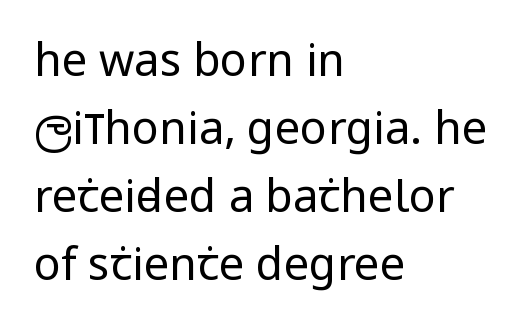
Honestly, the row spacing looks completely unremarkable. Letterform terminals end flat and unadorned throughout the passage. Notice how the stems are strictly vertical — no italics here. The weight would be labelled regular, book, light, or lighter still. Check under the words: just untouched page.
